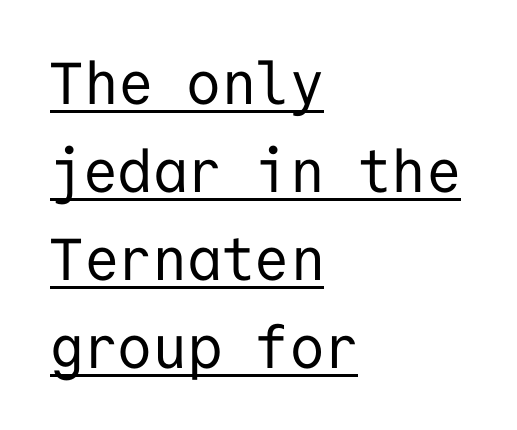
Q: Is the text bold? A: No.
Q: Is the text italic (slanted)? A: No, it is upright.
Q: Is the typeface a serif or a sans-serif typeface? A: Sans-serif.
Q: Is the text underlined? A: Yes.
Q: How is the paragraph aligned? A: Left-aligned.
Q: Is the spacing between letters normal or unusually wide? A: Normal.
Q: Is the spacing between lines tight, normal or loose? A: Normal.
Q: Width (condensed, normal, or wide)? A: Normal.
Q: Stroke contrast? A: Low.
Q: x-height? A: Medium.
Q: Monospaced? A: Yes.
